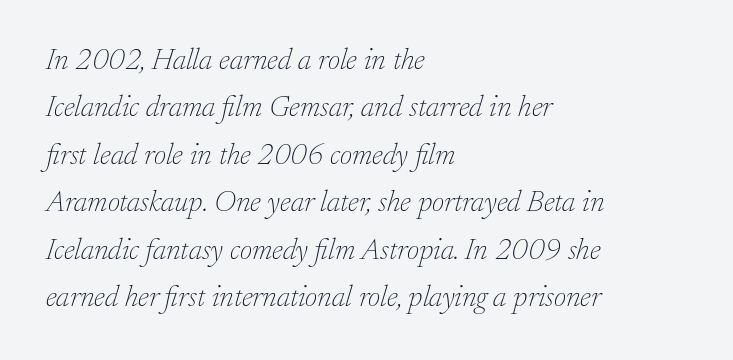
Q: Is the text bold? A: No.
Q: Is the text italic (slanted)? A: Yes, it leans right by about 17 degrees.
Q: Is the typeface a serif or a sans-serif typeface? A: Serif.
Q: Is the text underlined? A: No.
Q: How is the paragraph aligned? A: Left-aligned.
Q: Is the spacing between letters normal or unusually wide? A: Normal.
Q: Is the spacing between lines tight, normal or loose? A: Normal.
Q: Width (condensed, normal, or wide)? A: Normal.
Q: Stroke contrast? A: Low.
Q: x-height? A: Small.
Q: Monospaced? A: No.
